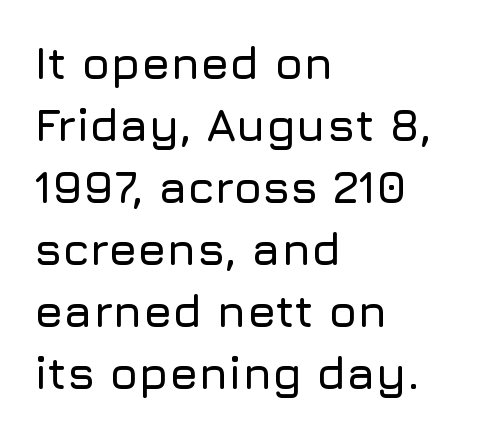
The image shows 46 px sans-serif type, upright; set left-aligned, normal line spacing (1.35x), normal letter spacing, not underlined; low stroke contrast and a medium x-height.
